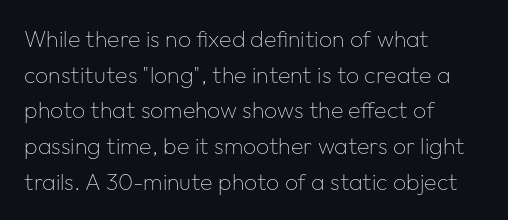
{"italic": "no", "bold": "no", "underline": "no", "align": "left", "line_spacing": "normal", "line_spacing_ratio": 1.55, "letter_spacing": "normal", "letter_spacing_em": 0.0, "glyph_px": 23}
